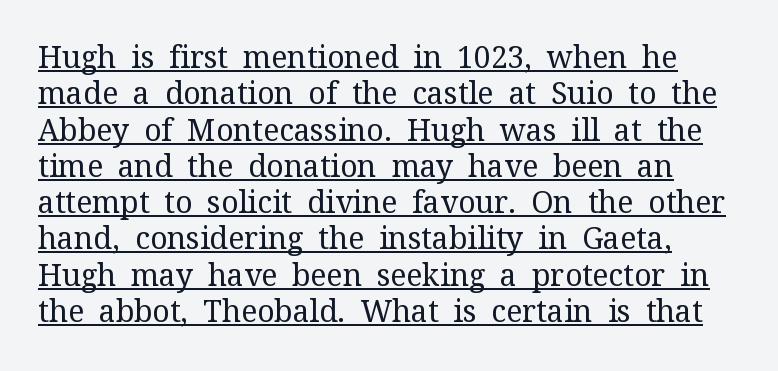
Counters stay open thanks to moderate or lighter strokes. The type is set solid horizontally, with unmodified tracking. The letters advance in unequal steps, a hallmark of proportional type. The sample's only ornament is a line tracing under the words. These lines are composed in type with serifs. When letters stand straight like this, we call the style roman or upright.
